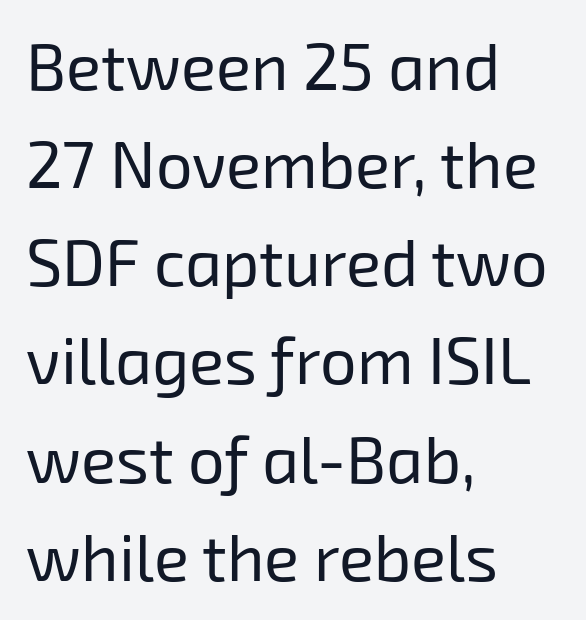
Q: Is the text bold? A: No.
Q: Is the typeface a serif or a sans-serif typeface? A: Sans-serif.
Q: Is the text underlined? A: No.
Q: How is the paragraph aligned? A: Left-aligned.
Q: Is the spacing between letters normal or unusually wide? A: Normal.
Q: Is the spacing between lines tight, normal or loose? A: Normal.
Q: Width (condensed, normal, or wide)? A: Normal.
Q: Stroke contrast? A: Low.
Q: x-height? A: Medium.
Q: Monospaced? A: No.
